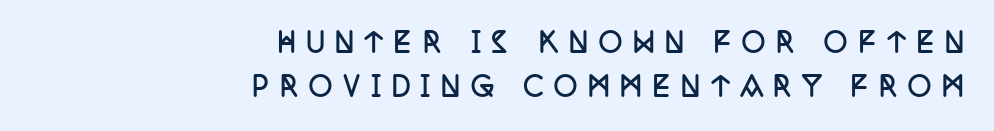
Letter spacing: wide. Vertical strokes here are truly vertical. Rows of type keep a routine distance in the vertical direction. Set as a true bold cut, around the 700 mark. Descender tails drop into unmarked territory. Reading down the block, your eye finds every line finishing at a fixed right position.
